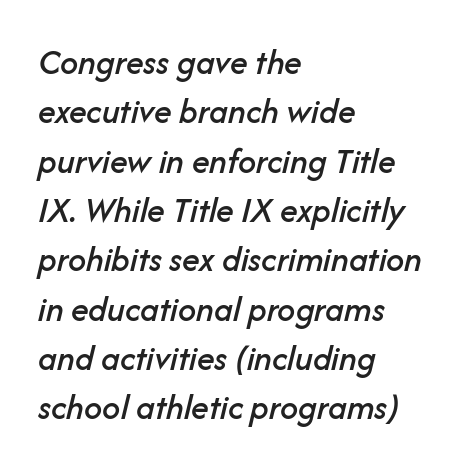
Q: Is the text italic (slanted)? A: Yes, it leans right by about 14 degrees.
Q: Is the text underlined? A: No.
Q: How is the paragraph aligned? A: Left-aligned.
Q: Is the spacing between letters normal or unusually wide? A: Normal.
Q: Is the spacing between lines tight, normal or loose? A: Normal.
Q: Width (condensed, normal, or wide)? A: Normal.
Q: Stroke contrast? A: Low.
Q: x-height? A: Medium.
Q: Monospaced? A: No.
